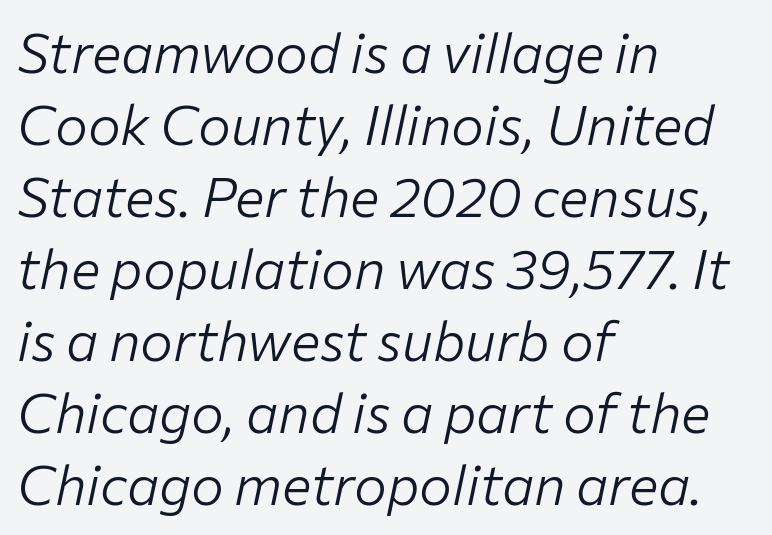
{"italic": "yes", "lean": "right", "slant_degrees": 12, "bold": "no", "weight": "light", "width": "normal", "stroke_contrast": "low", "x_height": "medium", "monospaced": "no", "underline": "no", "align": "left", "line_spacing": "normal", "line_spacing_ratio": 1.31, "letter_spacing": "normal", "letter_spacing_em": 0.0, "glyph_px": 55}
